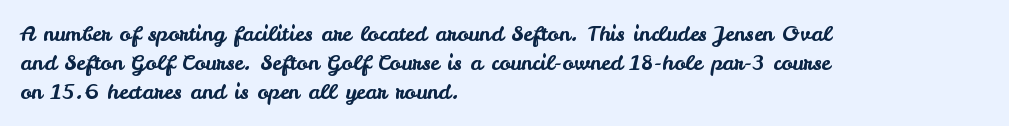
{"underline": "no", "align": "left", "line_spacing": "normal", "line_spacing_ratio": 1.39, "letter_spacing": "normal", "letter_spacing_em": 0.0, "glyph_px": 21}
